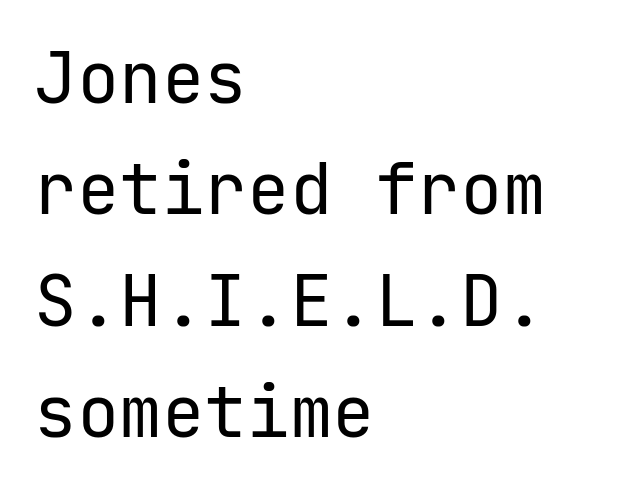
The rows are spaced the way most documents space them. Regarding serifs, this sample does without them. No italicization has been applied; the sample stays upright. This rendering uses left alignment, leaving the right contour irregular. Plain, unruled lines of type.
